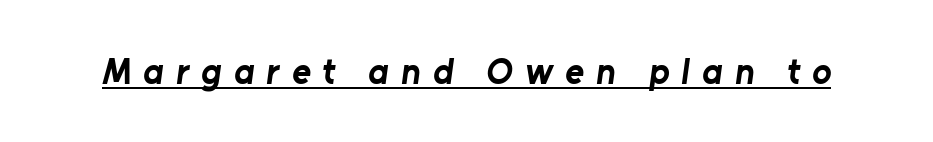
Q: Is the text bold? A: Yes.
Q: Is the typeface a serif or a sans-serif typeface? A: Sans-serif.
Q: Is the text underlined? A: Yes.
Q: Is the spacing between letters normal or unusually wide? A: Unusually wide.
Q: Width (condensed, normal, or wide)? A: Normal.
Q: Stroke contrast? A: Low.
Q: x-height? A: Medium.
Q: Monospaced? A: No.
